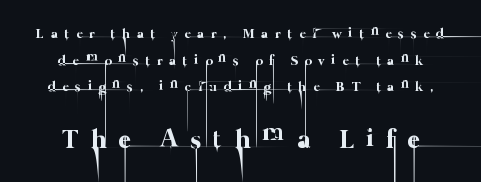
Look at the tracking — it's clearly loosened, letters drifting apart. The typesetting does not lean heavy: it is not bold. These lines stand farther apart than default settings would place them. These two chunks differ in scale, with the bottom chunk taking the larger measure.
